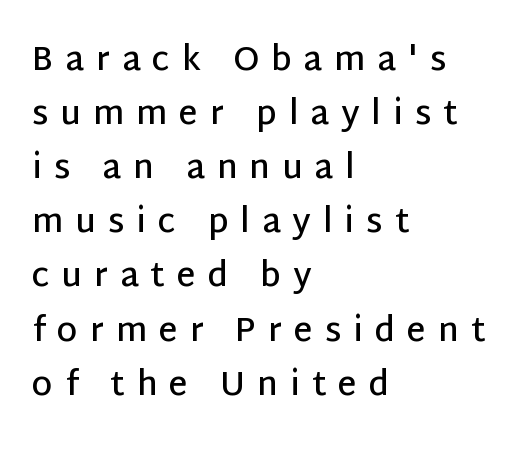
Look at the bottom of the vertical strokes: they stop flat, with no serifs. Clear beneath every line of the passage. Vertical spacing — default. The paragraph shown leans on its left margin. Look at the tracking — it's clearly loosened, letters drifting apart.
